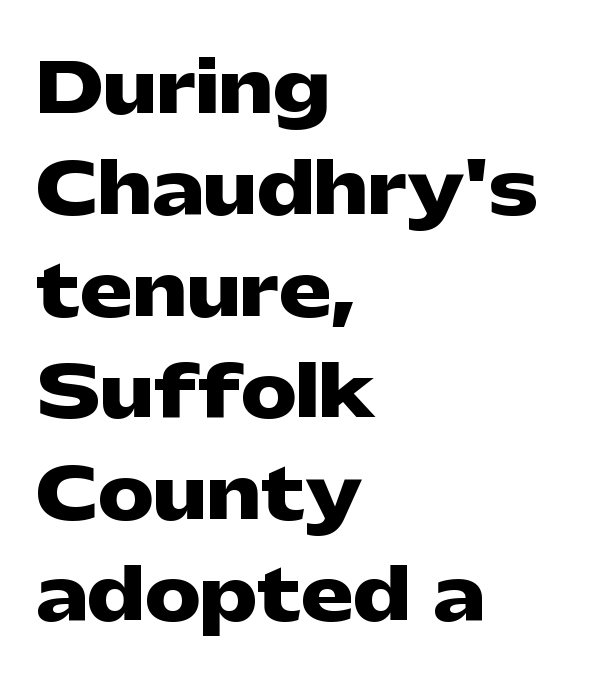
Q: Is the text bold? A: Yes.
Q: Is the text italic (slanted)? A: No, it is upright.
Q: Is the typeface a serif or a sans-serif typeface? A: Sans-serif.
Q: Is the text underlined? A: No.
Q: How is the paragraph aligned? A: Left-aligned.
Q: Is the spacing between letters normal or unusually wide? A: Normal.
Q: Is the spacing between lines tight, normal or loose? A: Normal.
Q: Width (condensed, normal, or wide)? A: Wide.
Q: Stroke contrast? A: Low.
Q: x-height? A: Medium.
Q: Monospaced? A: No.
